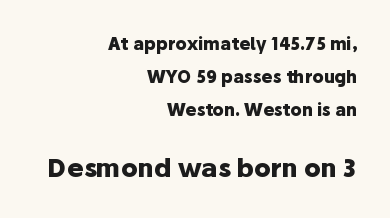
{"italic": "no", "bold": "yes", "underline": "no", "align": "right", "line_spacing": "loose", "line_spacing_ratio": 1.95, "letter_spacing": "normal", "letter_spacing_em": 0.0, "larger_block": "second", "size_ratio": 1.47, "glyph_px": 25}
